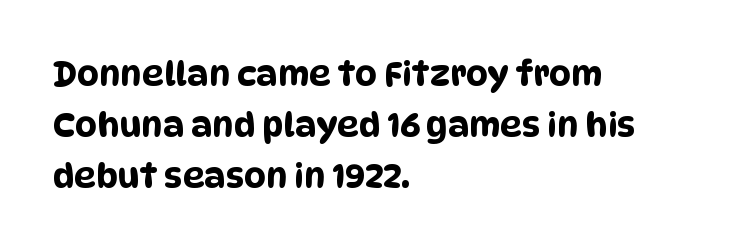
Q: Is the typeface a serif or a sans-serif typeface? A: Sans-serif.
Q: Is the text underlined? A: No.
Q: How is the paragraph aligned? A: Left-aligned.
Q: Is the spacing between letters normal or unusually wide? A: Normal.
Q: Is the spacing between lines tight, normal or loose? A: Normal.
Q: Width (condensed, normal, or wide)? A: Condensed.
Q: Stroke contrast? A: Low.
Q: x-height? A: Large.
Q: Monospaced? A: No.
